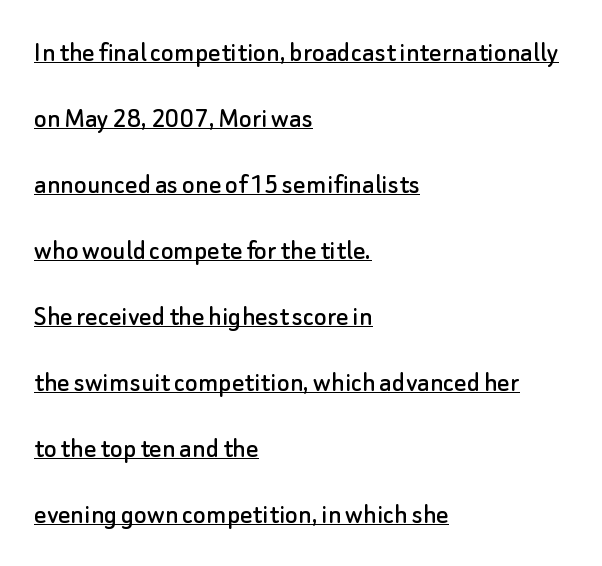
Q: Is the text italic (slanted)? A: No, it is upright.
Q: Is the typeface a serif or a sans-serif typeface? A: Sans-serif.
Q: Is the text underlined? A: Yes.
Q: How is the paragraph aligned? A: Left-aligned.
Q: Is the spacing between letters normal or unusually wide? A: Normal.
Q: Is the spacing between lines tight, normal or loose? A: Loose.
Q: Width (condensed, normal, or wide)? A: Normal.
Q: Stroke contrast? A: Low.
Q: x-height? A: Small.
Q: Monospaced? A: No.
